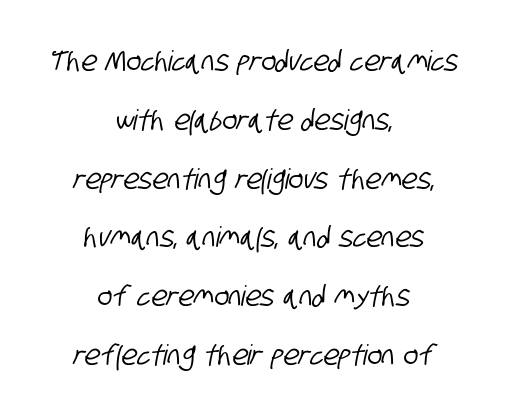
{"serif": "no", "width": "condensed", "stroke_contrast": "low", "x_height": "large", "monospaced": "no", "underline": "no", "align": "center", "line_spacing": "loose", "line_spacing_ratio": 2.1, "letter_spacing": "normal", "letter_spacing_em": 0.0, "glyph_px": 28}
